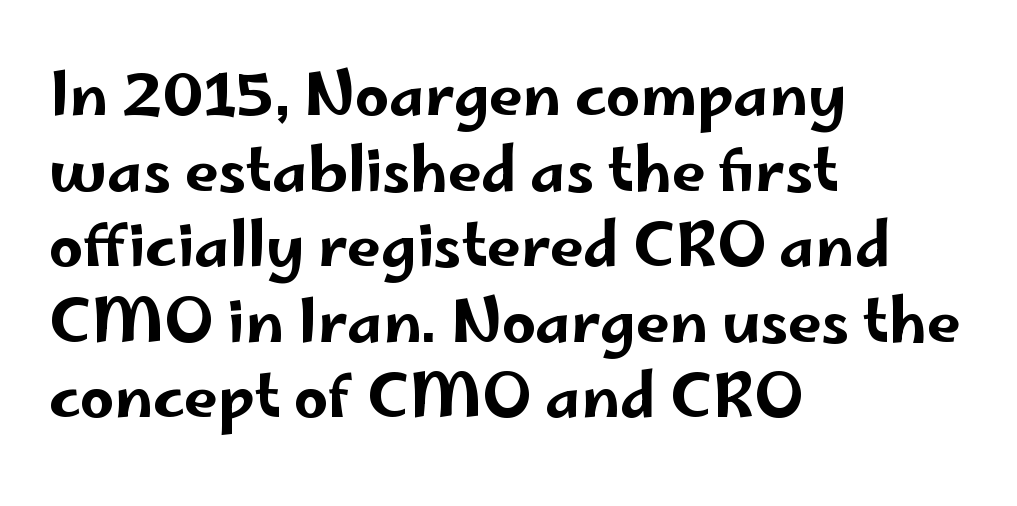
Q: Is the text italic (slanted)? A: No, it is upright.
Q: Is the typeface a serif or a sans-serif typeface? A: Sans-serif.
Q: Is the text underlined? A: No.
Q: How is the paragraph aligned? A: Left-aligned.
Q: Is the spacing between letters normal or unusually wide? A: Normal.
Q: Is the spacing between lines tight, normal or loose? A: Normal.
Q: Width (condensed, normal, or wide)? A: Wide.
Q: Stroke contrast? A: Low.
Q: x-height? A: Small.
Q: Monospaced? A: No.
